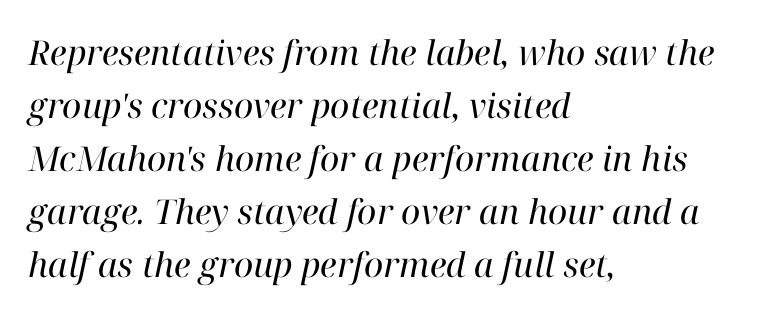
Evenly set lines give the paragraph a standard silhouette. Would a proofreader flag this as italicized? Yes. The area under the type is left untouched. These lines are rendered in a variable-pitch font. These lines are set flush left with a ragged right edge.
